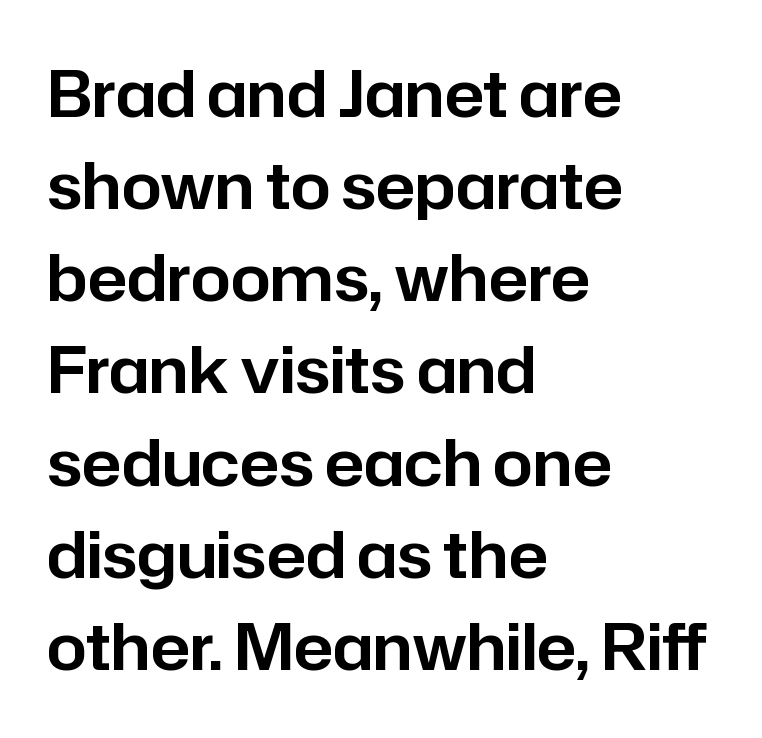
{"serif": "no", "italic": "no", "width": "normal", "stroke_contrast": "low", "x_height": "medium", "monospaced": "no", "underline": "no", "align": "left", "line_spacing": "normal", "line_spacing_ratio": 1.44, "letter_spacing": "normal", "letter_spacing_em": 0.0, "glyph_px": 64}
